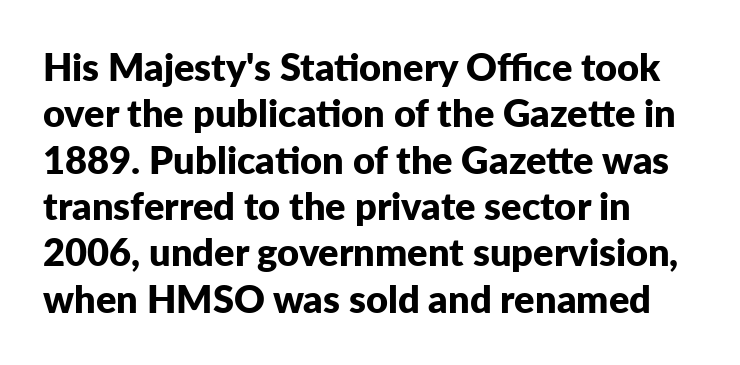
The face used here is rendered with its standard letterfit. Typographically, this falls in the sans-serif category. Varying glyph widths throughout — classic text-font behaviour. Caption: multi-line text, flush left, ragged right.
